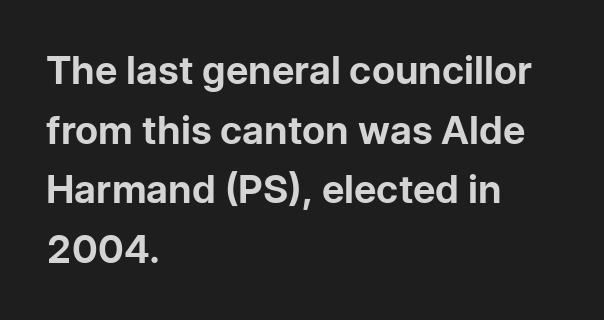
Q: Is the text bold? A: Yes.
Q: Is the text italic (slanted)? A: No, it is upright.
Q: Is the typeface a serif or a sans-serif typeface? A: Sans-serif.
Q: Is the text underlined? A: No.
Q: How is the paragraph aligned? A: Left-aligned.
Q: Is the spacing between letters normal or unusually wide? A: Normal.
Q: Is the spacing between lines tight, normal or loose? A: Normal.
Q: Width (condensed, normal, or wide)? A: Normal.
Q: Stroke contrast? A: Low.
Q: x-height? A: Medium.
Q: Monospaced? A: No.
